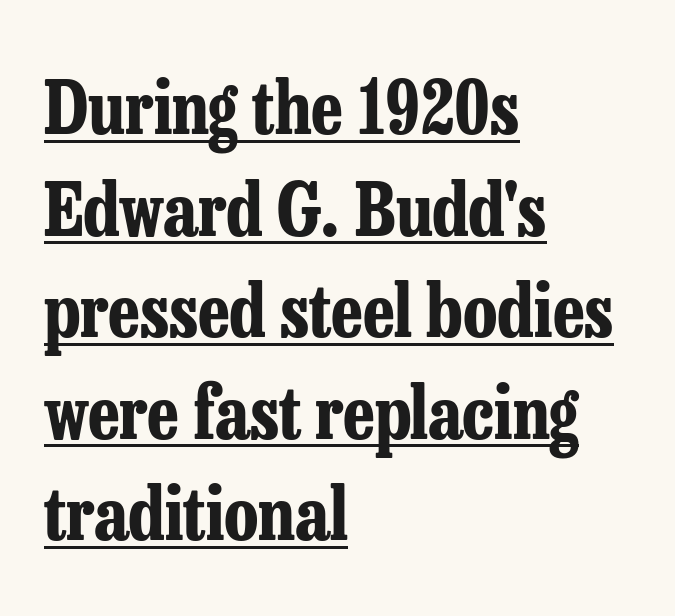
Character widths vary here, with narrow letters taking less room than wide ones. Vertical strokes here are truly vertical. Honestly, the row spacing looks completely unremarkable. Here the glyphs are tracked normally, forming tight word shapes.
